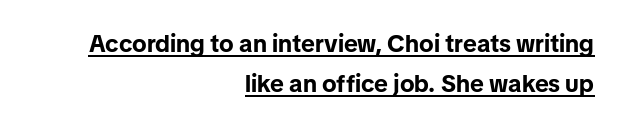
Q: Is the text bold? A: Yes.
Q: Is the text italic (slanted)? A: No, it is upright.
Q: Is the text underlined? A: Yes.
Q: How is the paragraph aligned? A: Right-aligned.
Q: Is the spacing between letters normal or unusually wide? A: Normal.
Q: Is the spacing between lines tight, normal or loose? A: Normal.
